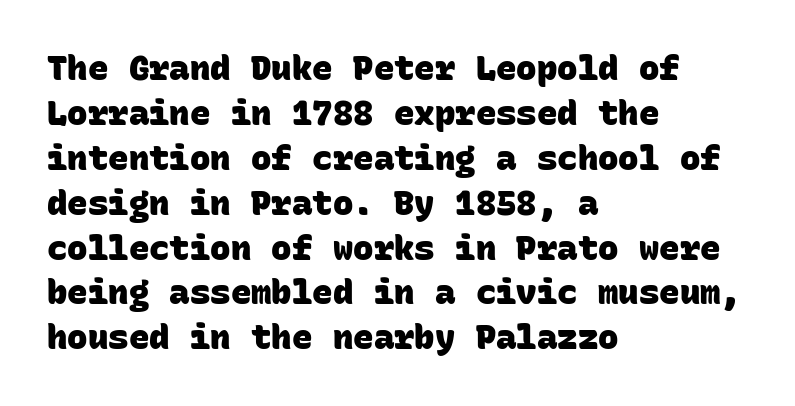
Q: Is the text bold? A: Yes.
Q: Is the typeface a serif or a sans-serif typeface? A: Sans-serif.
Q: Is the text underlined? A: No.
Q: How is the paragraph aligned? A: Left-aligned.
Q: Is the spacing between letters normal or unusually wide? A: Normal.
Q: Is the spacing between lines tight, normal or loose? A: Normal.
Q: Width (condensed, normal, or wide)? A: Normal.
Q: Stroke contrast? A: Low.
Q: x-height? A: Large.
Q: Monospaced? A: Yes.
